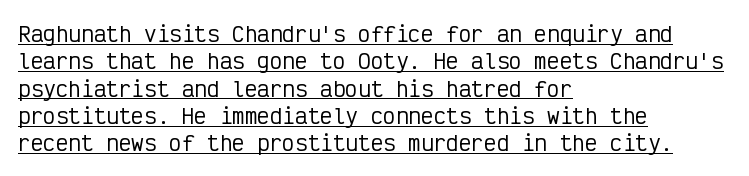
Reading down the block, your eye returns to a fixed left position each line. The gaps between neighbouring characters are ordinary and unremarkable. This block has exactly the height ordinary leading produces. Notice how a bar underscores the lettering throughout. Posture: straight, roman, zero tilt.
